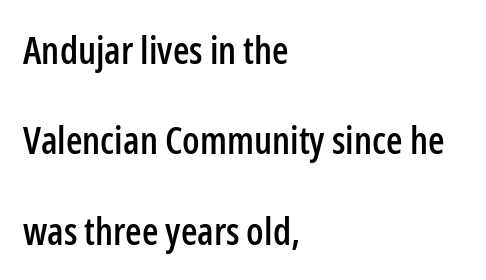
The image shows 38 px condensed sans-serif type, upright; set left-aligned, loose line spacing (2.38x), normal letter spacing, not underlined; low stroke contrast and a medium x-height.
